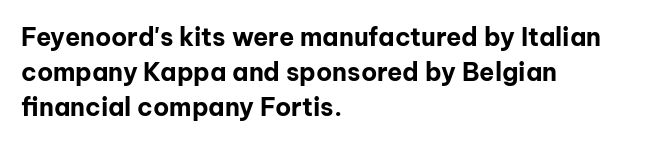
Q: Is the text bold? A: Yes.
Q: Is the text italic (slanted)? A: No, it is upright.
Q: Is the text underlined? A: No.
Q: How is the paragraph aligned? A: Left-aligned.
Q: Is the spacing between letters normal or unusually wide? A: Normal.
Q: Is the spacing between lines tight, normal or loose? A: Normal.
